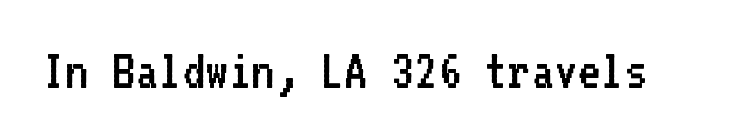
This sample has the even, mechanical cadence of fixed-width lettering. Anything drawn beneath the words? Only blank space. This rendering leaves character spacing at its baseline value. Is there any slant? The stems are plumb.
